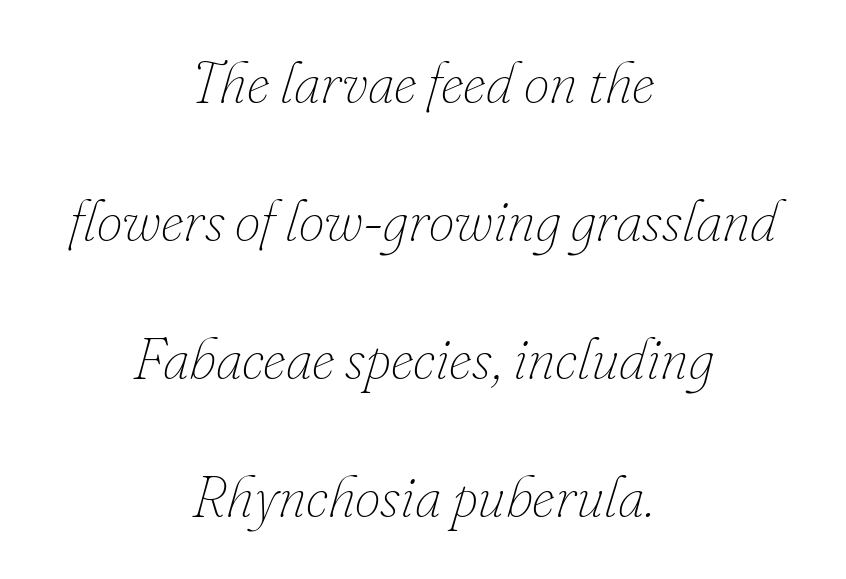
{"italic": "yes", "lean": "right", "slant_degrees": 16, "bold": "no", "weight": "thin", "width": "normal", "stroke_contrast": "low", "x_height": "small", "monospaced": "no", "underline": "no", "align": "center", "line_spacing": "loose", "line_spacing_ratio": 2.38, "letter_spacing": "normal", "letter_spacing_em": 0.0, "glyph_px": 58}
